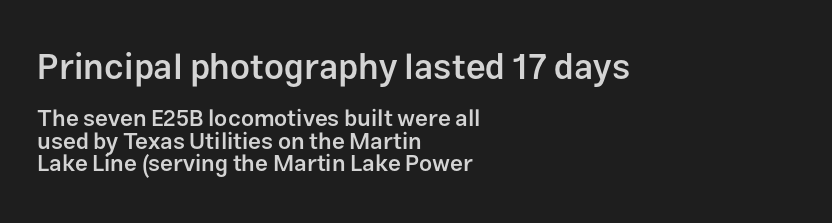
The type sits square on the baseline with zero lean. Examine the stroke ends and you'll find no serifs. The face used here is proportionally spaced, like ordinary book or web type. Look at the stroke-to-counter ratio: somewhat heavy, a semibold. The face used here appears at its bigger size in the upper chunk.
